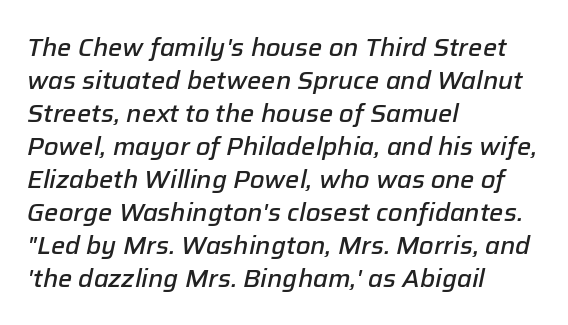
A typesetter would call this zero additional tracking. Strokes here are thickened, but only to semibold level. The typesetter chose a ragged-right arrangement here. Is the type slanted? Yes — the strokes lean at a clear angle. Descenders are the only things crossing below the line.
